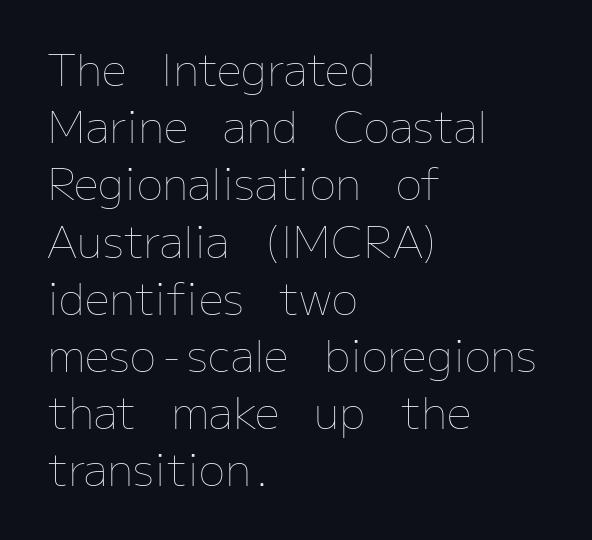
The vertical gap from one line to the next is medium. The passage shown is not bold in any degree. Is there any slant? The stems are plumb. A classic flush-left, rag-right setting is used for this passage. The letters advance in unequal steps, a hallmark of proportional type. Clear beneath every line of the passage.
